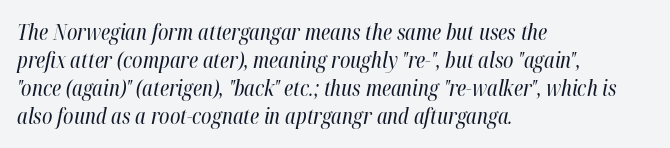
The lines are quadded left. Horizontal bands of white between lines are of average thickness. No extra tracking has been applied to these lines. You can tell it's italic because the verticals aren't actually vertical. Weight: not bold — regular or lighter.
